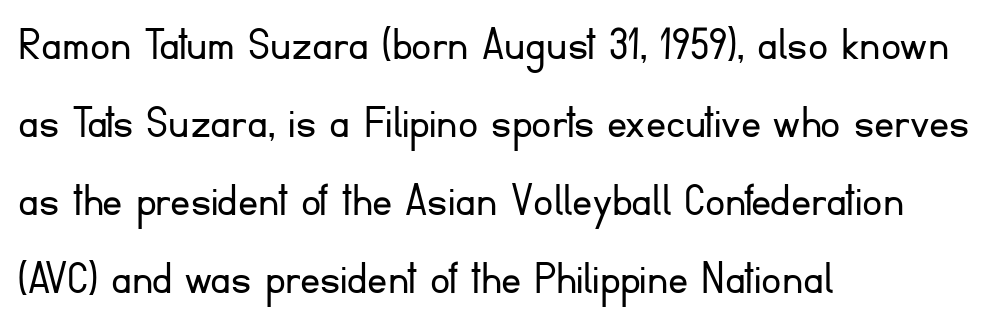
The lines sit at an ordinary, default distance from one another. A light-to-regular cut is what we see here. A typesetter would call this proportional, since set widths differ per character. How are the letters spaced? Ordinarily, with no added tracking.
